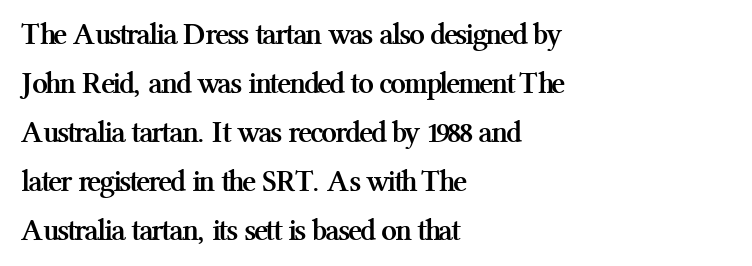
The image shows 31 px semibold serif type, upright; set left-aligned, normal line spacing (1.58x), normal letter spacing, not underlined; medium stroke contrast and a medium x-height.
